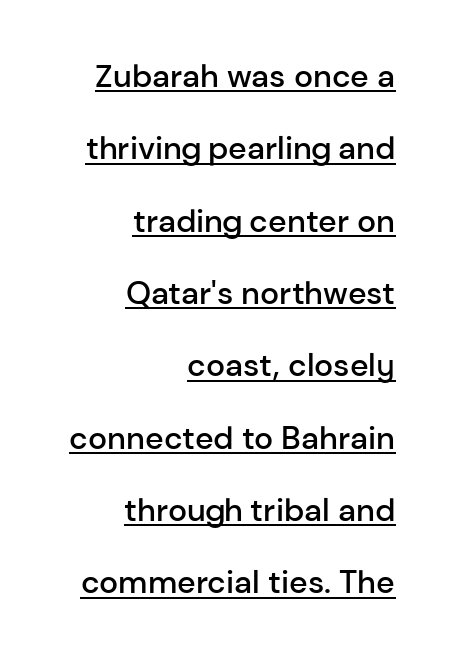
{"serif": "no", "italic": "no", "bold": "semi", "weight": "semibold", "width": "normal", "stroke_contrast": "low", "x_height": "medium", "monospaced": "no", "underline": "yes", "align": "right", "line_spacing": "loose", "line_spacing_ratio": 2.26, "letter_spacing": "normal", "letter_spacing_em": 0.0, "glyph_px": 32}
